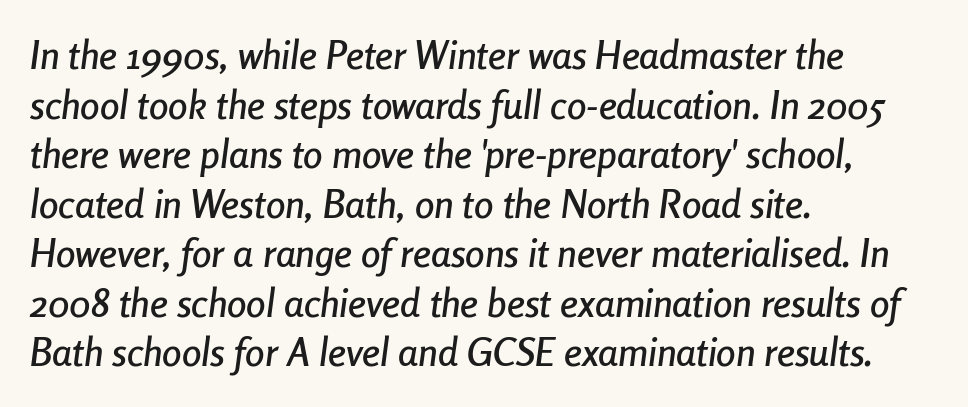
Q: Is the text italic (slanted)? A: Yes, it leans right by about 8 degrees.
Q: Is the text underlined? A: No.
Q: How is the paragraph aligned? A: Left-aligned.
Q: Is the spacing between letters normal or unusually wide? A: Normal.
Q: Is the spacing between lines tight, normal or loose? A: Normal.
Q: Width (condensed, normal, or wide)? A: Condensed.
Q: Stroke contrast? A: Low.
Q: x-height? A: Medium.
Q: Monospaced? A: No.
